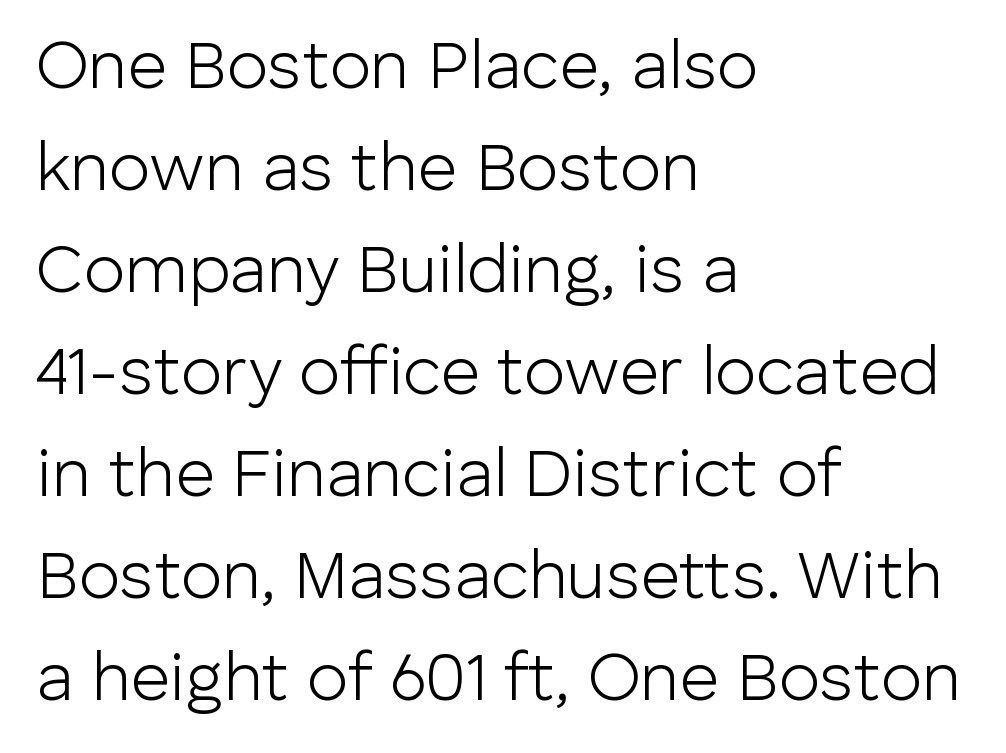
Serif or sans? Sans — the stroke terminals are bare. What's the leading like? Ordinary, nothing unusual. Anything drawn beneath the words? Only blank space. Italic? Not at all — the glyphs are vertical. Horizontally, the lines are justified to the leading edge only. The font sits on the lighter half of the weight spectrum, regular included.
